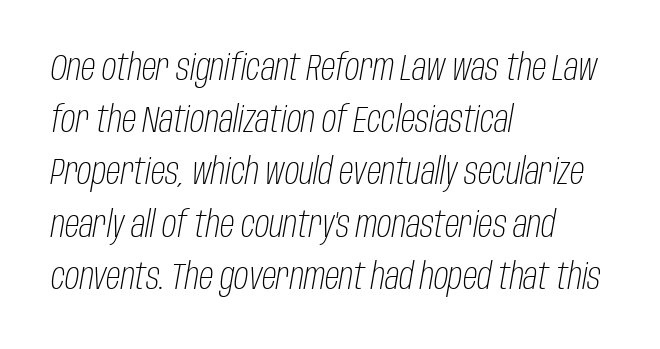
The image shows 36 px light, condensed type, italic (leaning right); set left-aligned, normal line spacing (1.45x), normal letter spacing, not underlined; low stroke contrast and a large x-height.
